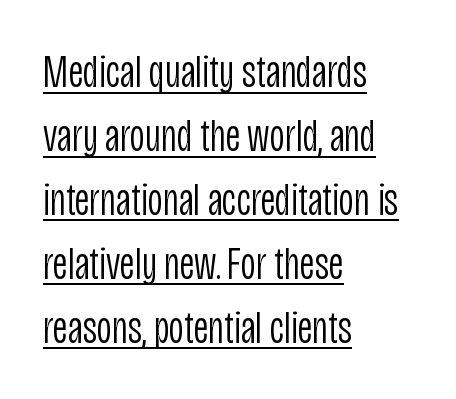
This is roman type, the default non-slanted kind. Caption: lettering with a line underneath. Think of a printed novel: that variable character pitch is what you see here. In CSS terms this would be text-align: left. Vertical spacing — default.
